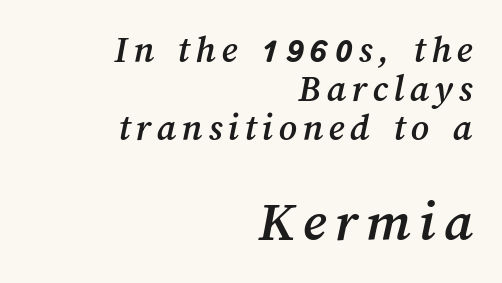
The image shows 58 px text type; set right-aligned, tight line spacing (1.0x), not underlined; the second (bottom) block is 1.49x larger; medium stroke contrast and a medium x-height.
